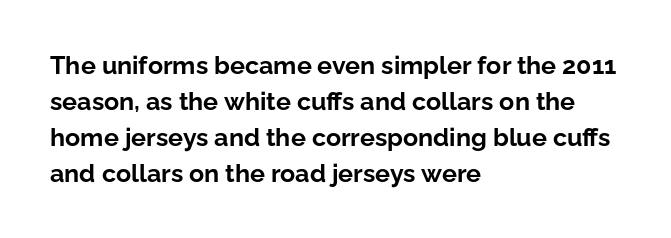
{"italic": "no", "bold": "yes", "underline": "no", "align": "left", "line_spacing": "normal", "line_spacing_ratio": 1.44, "letter_spacing": "normal", "letter_spacing_em": 0.0, "glyph_px": 25}
